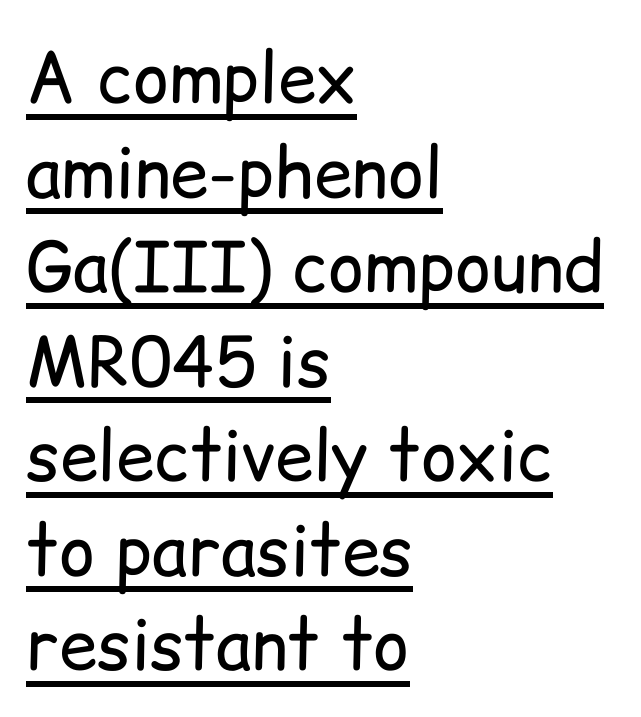
{"serif": "no", "italic": "no", "bold": "no", "weight": "regular", "width": "normal", "stroke_contrast": "low", "x_height": "medium", "monospaced": "no", "underline": "yes", "align": "left", "line_spacing": "normal", "line_spacing_ratio": 1.37, "letter_spacing": "normal", "letter_spacing_em": 0.0, "glyph_px": 69}
